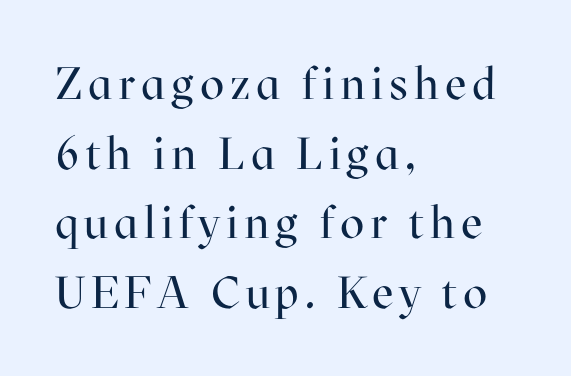
The image shows 45 px regular-weight serif type, upright; set left-aligned, normal line spacing (1.55x), not underlined; high stroke contrast and a medium x-height.
